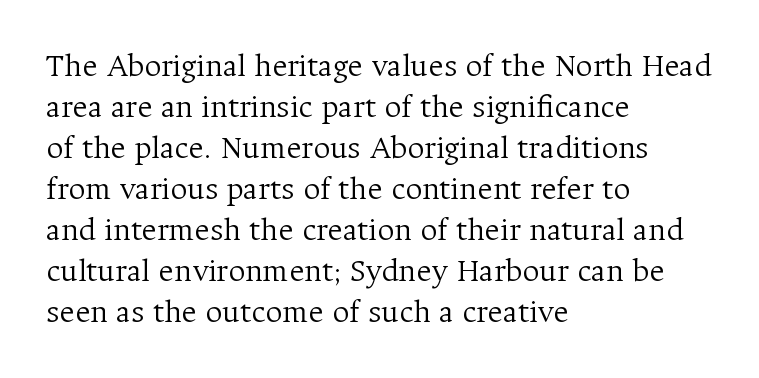
The image shows 33 px light serif type, upright; set left-aligned, line spacing 1.24x, normal letter spacing, not underlined; medium stroke contrast and a medium x-height.
